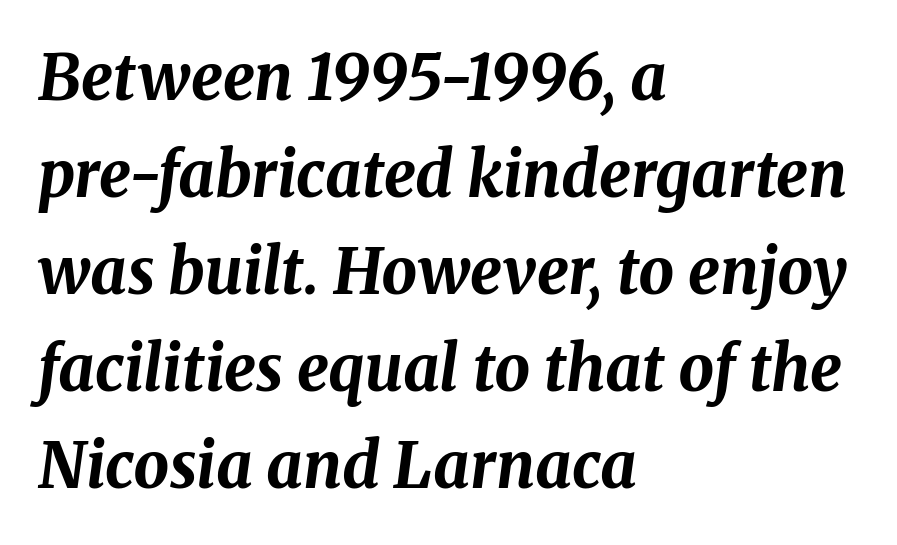
The image shows 63 px bold type, italic (leaning right); set left-aligned, normal line spacing (1.54x), normal letter spacing, not underlined; medium stroke contrast and a medium x-height.
